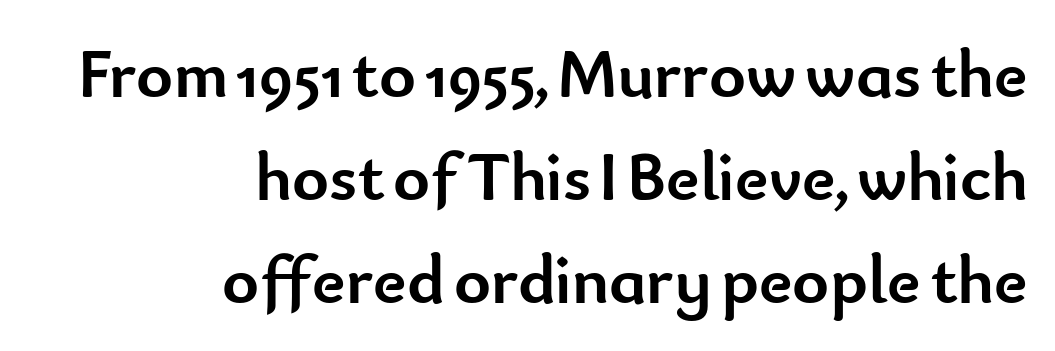
The image shows 70 px semibold sans-serif type, upright; set right-aligned, normal line spacing (1.47x), normal letter spacing, not underlined; low stroke contrast and a small x-height.
